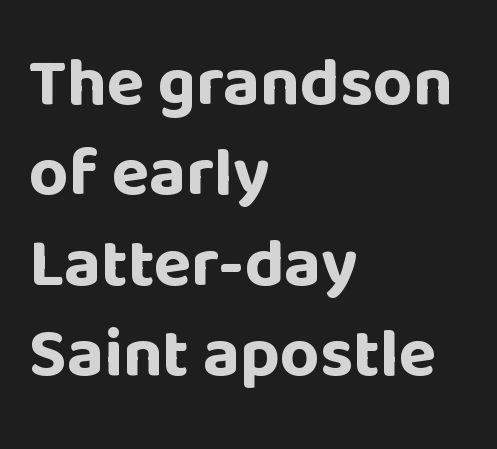
The letters stand straight up with perfectly vertical stems. Descenders hang freely into open space. How would I describe the line gaps? Plain and ordinary. This sample has the flowing, uneven cadence of proportional lettering. Heavy, bold letterforms.
